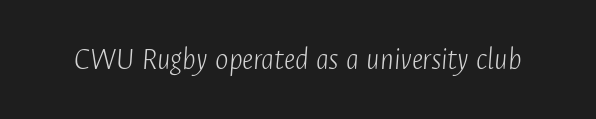
Q: Is the text bold? A: No.
Q: Is the text italic (slanted)? A: Yes, it leans right by about 4 degrees.
Q: Is the text underlined? A: No.
Q: Is the spacing between letters normal or unusually wide? A: Normal.
Q: Width (condensed, normal, or wide)? A: Condensed.
Q: Stroke contrast? A: Low.
Q: x-height? A: Medium.
Q: Monospaced? A: No.
